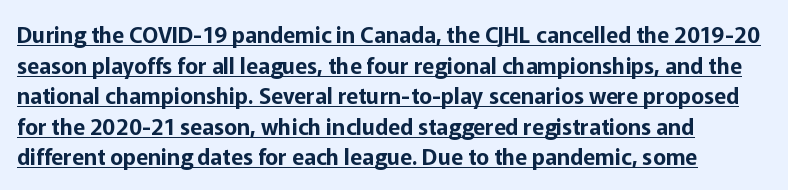
The image shows 22 px text type, upright; set left-aligned, normal line spacing (1.39x), normal letter spacing, underlined.
